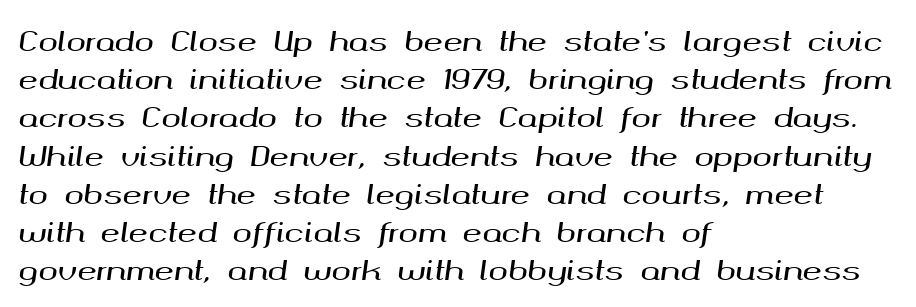
These lines were composed using italics. Leftover space on each line is placed entirely after the last word. Quick note: interline space is typical. A bare baseline throughout the passage. Tracking here is standard; glyphs follow each other at the usual distance.
